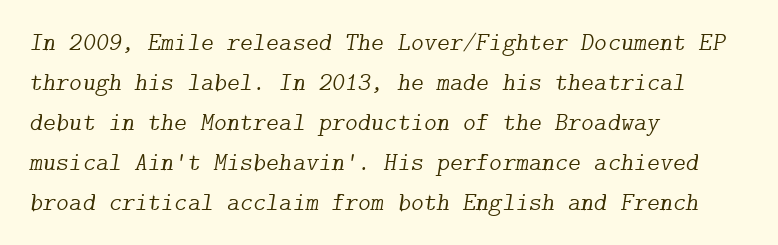
{"italic": "yes", "lean": "right", "slant_degrees": 9, "bold": "no", "underline": "no", "align": "left", "line_spacing": "normal", "line_spacing_ratio": 1.6, "letter_spacing": "normal", "letter_spacing_em": 0.0, "glyph_px": 25}
